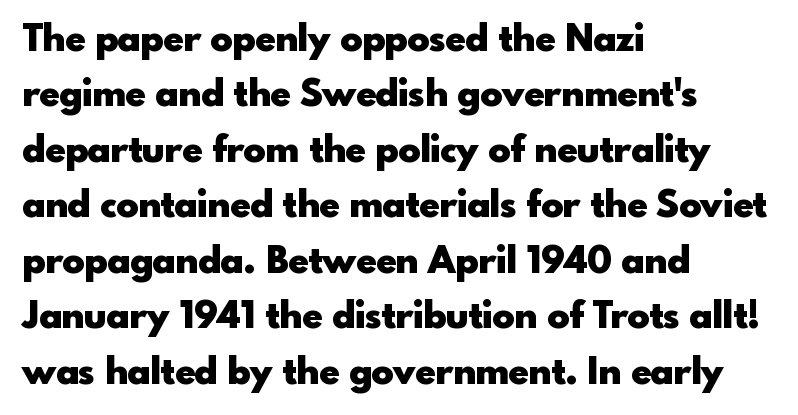
{"serif": "no", "italic": "no", "bold": "yes", "weight": "heavy", "width": "normal", "x_height": "small", "monospaced": "no", "underline": "no", "align": "left", "line_spacing": "normal", "line_spacing_ratio": 1.5, "letter_spacing": "normal", "letter_spacing_em": 0.0, "glyph_px": 37}
